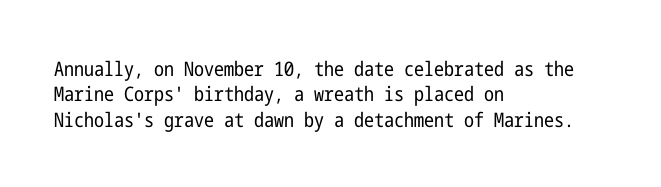
The image shows 20 px text type, upright; set left-aligned, normal line spacing (1.27x), normal letter spacing, not underlined.
